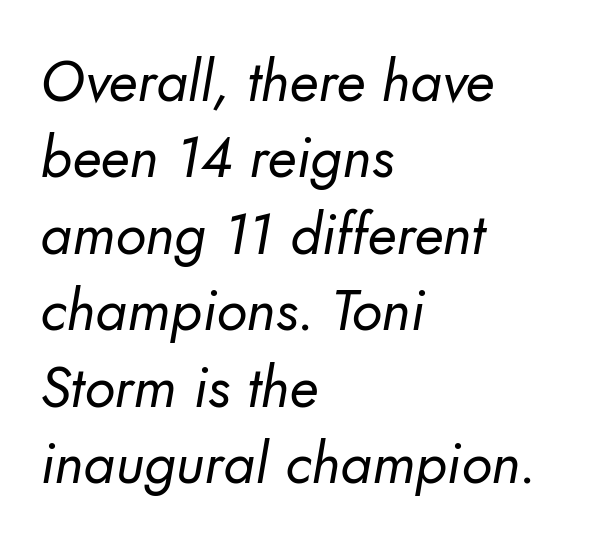
Q: Is the text bold? A: No.
Q: Is the typeface a serif or a sans-serif typeface? A: Sans-serif.
Q: Is the text underlined? A: No.
Q: How is the paragraph aligned? A: Left-aligned.
Q: Is the spacing between letters normal or unusually wide? A: Normal.
Q: Is the spacing between lines tight, normal or loose? A: Normal.
Q: Width (condensed, normal, or wide)? A: Normal.
Q: Stroke contrast? A: Low.
Q: x-height? A: Small.
Q: Monospaced? A: No.
